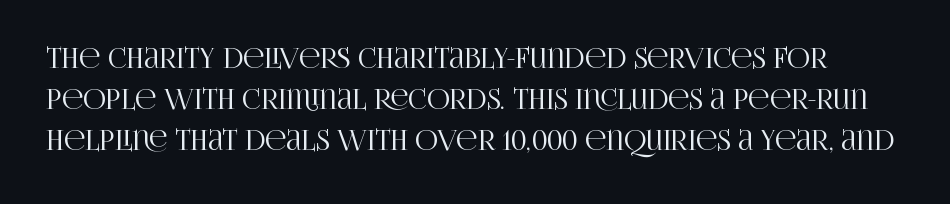
Q: Is the text italic (slanted)? A: No, it is upright.
Q: Is the typeface a serif or a sans-serif typeface? A: Serif.
Q: Is the text underlined? A: No.
Q: Is the spacing between letters normal or unusually wide? A: Normal.
Q: Is the spacing between lines tight, normal or loose? A: Normal.
Q: Width (condensed, normal, or wide)? A: Condensed.
Q: Stroke contrast? A: High.
Q: x-height? A: Large.
Q: Monospaced? A: No.
